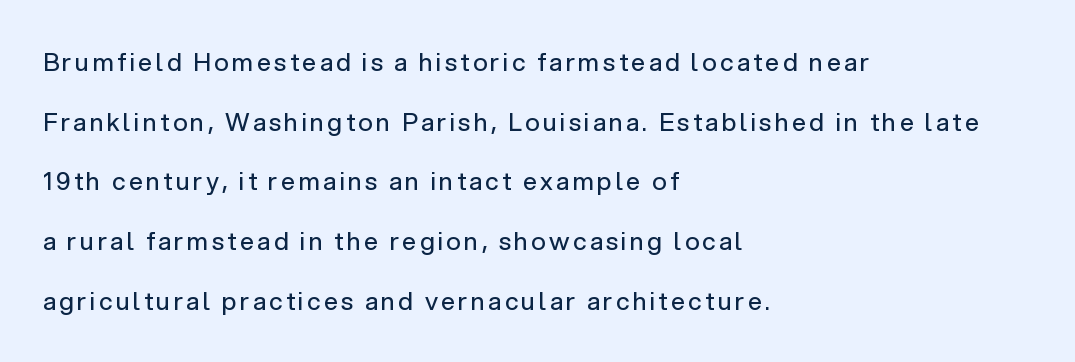
Q: Is the text bold? A: No.
Q: Is the text italic (slanted)? A: No, it is upright.
Q: Is the text underlined? A: No.
Q: How is the paragraph aligned? A: Left-aligned.
Q: Is the spacing between lines tight, normal or loose? A: Loose.
